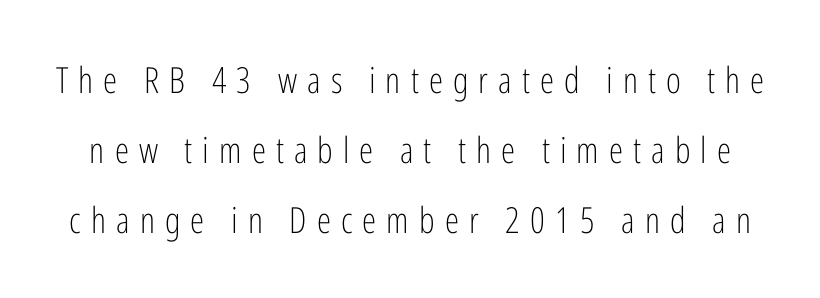
Q: Is the text bold? A: No.
Q: Is the text italic (slanted)? A: No, it is upright.
Q: Is the typeface a serif or a sans-serif typeface? A: Sans-serif.
Q: Is the text underlined? A: No.
Q: Is the spacing between letters normal or unusually wide? A: Unusually wide.
Q: Is the spacing between lines tight, normal or loose? A: Loose.
Q: Width (condensed, normal, or wide)? A: Condensed.
Q: Stroke contrast? A: Low.
Q: x-height? A: Medium.
Q: Monospaced? A: No.
